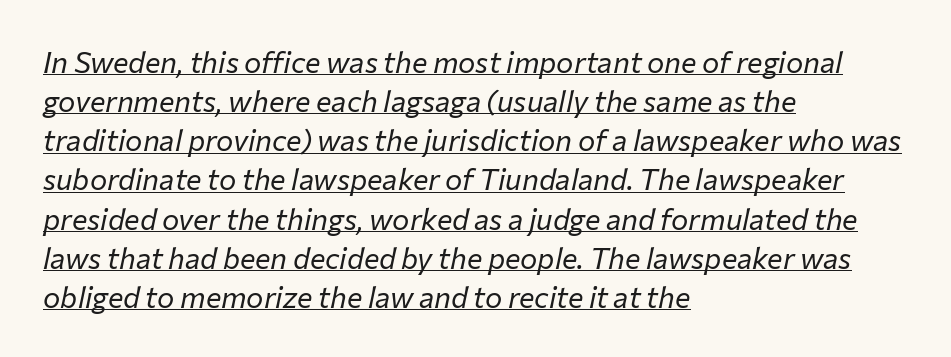
Like a heading marked for emphasis, these lines bear an underscore. The characters are drawn with everyday or finer stroke widths. Baseline-to-baseline distance is the conventional proportion of letter height. Each letter keeps its own natural width here, so spacing adapts to shape. Posture: slanted. Each word holds together tightly as a unit, with standard inter-letter gaps.
